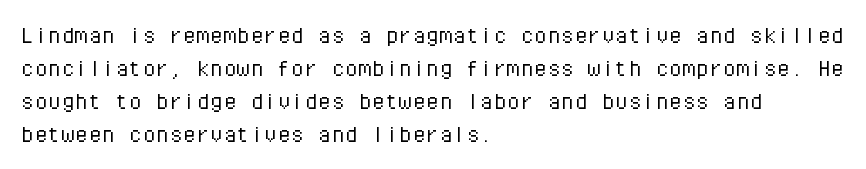
The image shows 27 px text type, upright; set left-aligned, line spacing 1.22x, normal letter spacing, not underlined.
